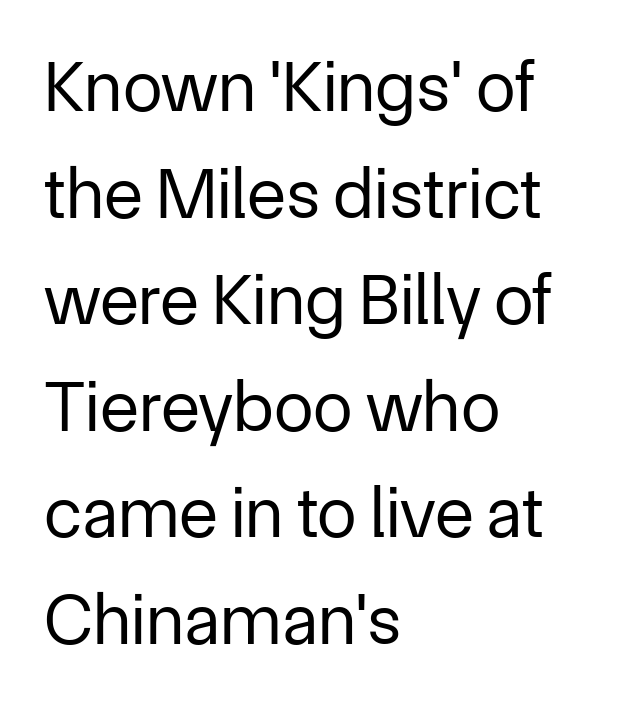
Q: Is the text bold? A: No.
Q: Is the text italic (slanted)? A: No, it is upright.
Q: Is the typeface a serif or a sans-serif typeface? A: Sans-serif.
Q: Is the text underlined? A: No.
Q: How is the paragraph aligned? A: Left-aligned.
Q: Is the spacing between letters normal or unusually wide? A: Normal.
Q: Is the spacing between lines tight, normal or loose? A: Normal.
Q: Width (condensed, normal, or wide)? A: Normal.
Q: Stroke contrast? A: Low.
Q: x-height? A: Medium.
Q: Monospaced? A: No.
